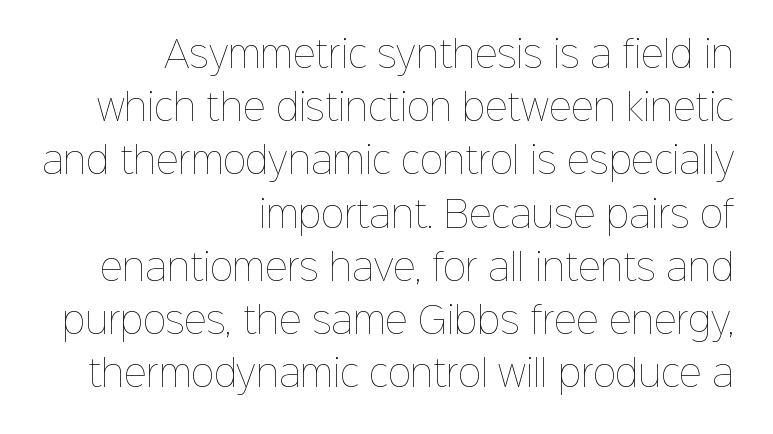
Is the block centered? No — it sits flush against the right margin. Note the varied advance widths — an 'i' is clearly narrower than an 'm'. Do the letters lean? They stand straight. Caption: face not bold, strokes unweighted. Look at the tracking — it's just the regular setting, nothing added.
